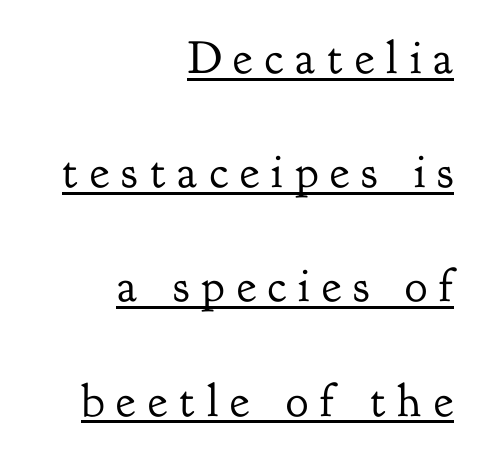
{"serif": "yes", "italic": "no", "bold": "no", "weight": "regular", "width": "normal", "stroke_contrast": "low", "x_height": "small", "monospaced": "no", "underline": "yes", "align": "right", "line_spacing": "loose", "line_spacing_ratio": 2.43, "letter_spacing": "wide", "letter_spacing_em": 0.26, "glyph_px": 47}
